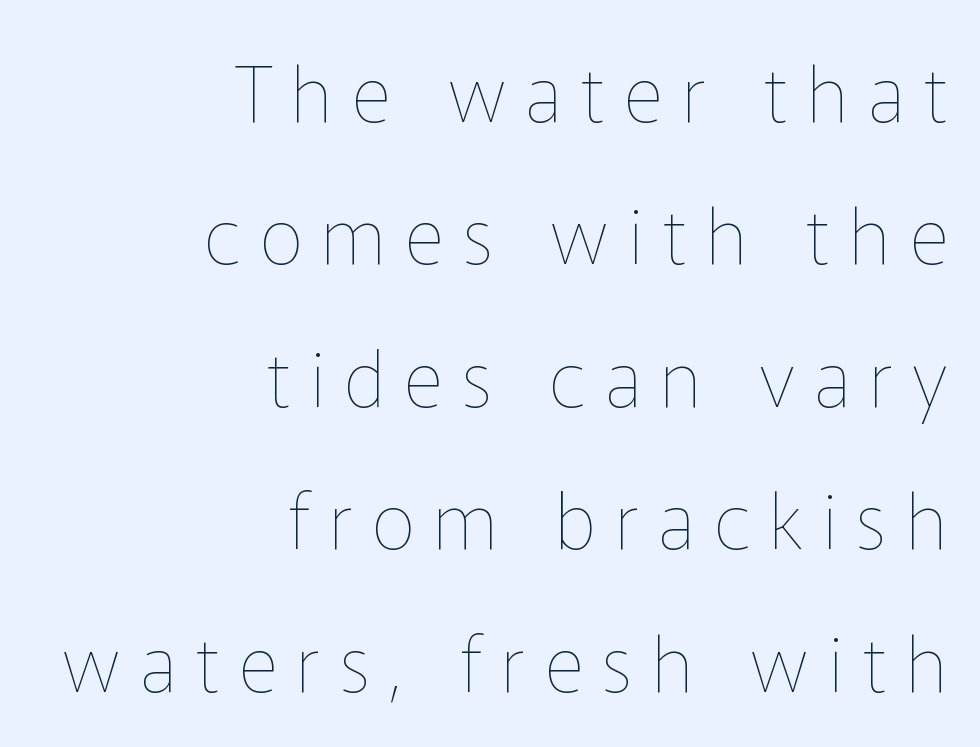
Q: Is the text bold? A: No.
Q: Is the text italic (slanted)? A: No, it is upright.
Q: Is the text underlined? A: No.
Q: How is the paragraph aligned? A: Right-aligned.
Q: Is the spacing between letters normal or unusually wide? A: Unusually wide.
Q: Width (condensed, normal, or wide)? A: Normal.
Q: Stroke contrast? A: Low.
Q: x-height? A: Medium.
Q: Monospaced? A: No.
